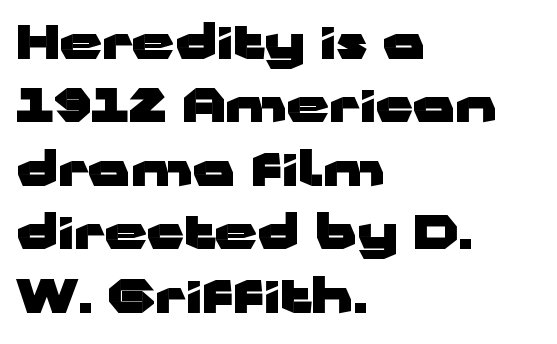
Q: Is the text bold? A: Yes.
Q: Is the text italic (slanted)? A: No, it is upright.
Q: Is the typeface a serif or a sans-serif typeface? A: Sans-serif.
Q: Is the text underlined? A: No.
Q: How is the paragraph aligned? A: Left-aligned.
Q: Is the spacing between letters normal or unusually wide? A: Normal.
Q: Is the spacing between lines tight, normal or loose? A: Normal.
Q: Width (condensed, normal, or wide)? A: Wide.
Q: Stroke contrast? A: Low.
Q: x-height? A: Medium.
Q: Monospaced? A: No.
